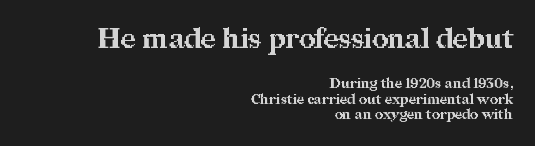
{"serif": "yes", "italic": "no", "bold": "yes", "weight": "bold", "width": "normal", "stroke_contrast": "medium", "x_height": "medium", "monospaced": "no", "underline": "no", "align": "right", "line_spacing": "tight", "line_spacing_ratio": 1.1, "letter_spacing": "normal", "letter_spacing_em": 0.0, "larger_block": "first", "size_ratio": 2.0, "glyph_px": 28}
